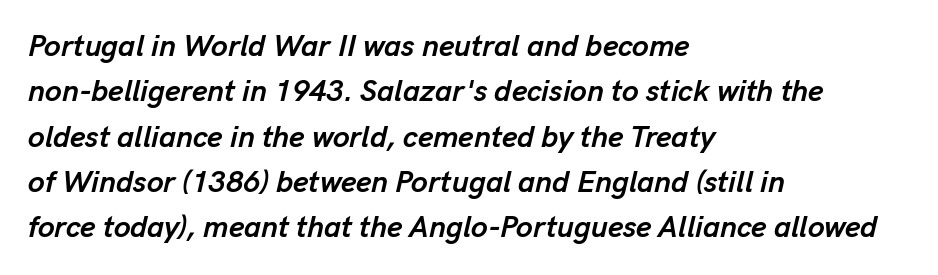
Q: Is the text bold? A: Yes.
Q: Is the text italic (slanted)? A: Yes, it leans right by about 13 degrees.
Q: Is the text underlined? A: No.
Q: How is the paragraph aligned? A: Left-aligned.
Q: Is the spacing between letters normal or unusually wide? A: Normal.
Q: Is the spacing between lines tight, normal or loose? A: Normal.
Q: Width (condensed, normal, or wide)? A: Normal.
Q: Stroke contrast? A: Low.
Q: x-height? A: Medium.
Q: Monospaced? A: No.
